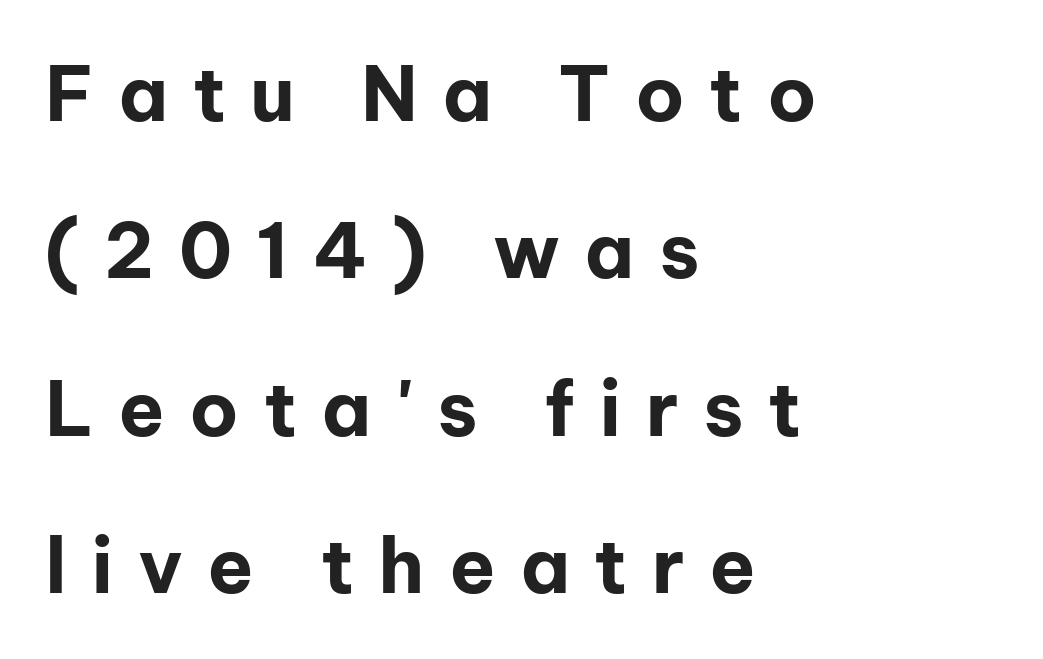
Q: Is the text bold? A: Yes.
Q: Is the text italic (slanted)? A: No, it is upright.
Q: Is the typeface a serif or a sans-serif typeface? A: Sans-serif.
Q: Is the text underlined? A: No.
Q: How is the paragraph aligned? A: Left-aligned.
Q: Is the spacing between letters normal or unusually wide? A: Unusually wide.
Q: Is the spacing between lines tight, normal or loose? A: Loose.
Q: Width (condensed, normal, or wide)? A: Normal.
Q: Stroke contrast? A: Low.
Q: x-height? A: Medium.
Q: Monospaced? A: No.
